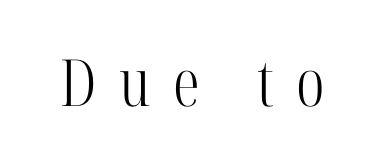
No heavy texture on the line: the type isn't bold. The string is rendered with underlining switched off. Think of a printed novel: that variable character pitch is what you see here. The tracking jumps out immediately: characters are airy and widely separated. Check where the strokes stop: tiny serifs finish them off.
